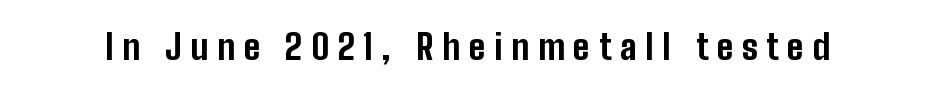
You can tell it's not italic because the verticals are truly vertical. Words appear elongated and porous because spacing is wide. The gap between lines stays unmarked. These words are printed bold, with thick strokes throughout. This is sans-serif lettering, the kind often seen on screens and signage.
